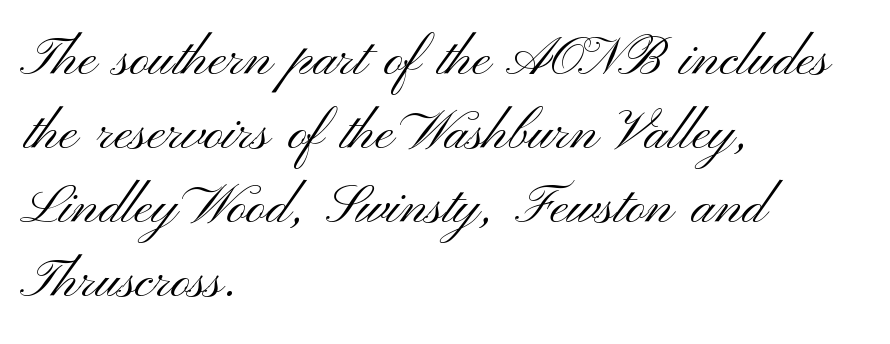
The image shows 54 px light, wide sans-serif type; set left-aligned, normal line spacing (1.37x), normal letter spacing, not underlined; medium stroke contrast and a small x-height.
